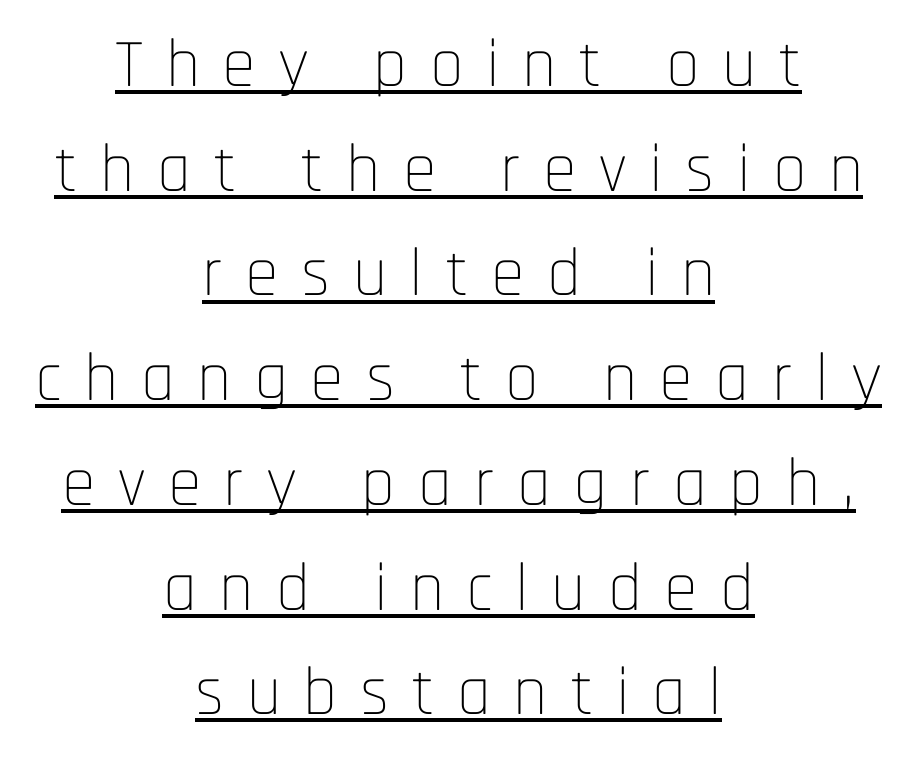
Heaviness? Minimal to ordinary, like unemphasized prose. Each letter keeps its own natural width here, so spacing adapts to shape. Vertical spacing — default. The specimen includes a rule beneath the text block's lines. This is the regular roman posture of the typeface.
